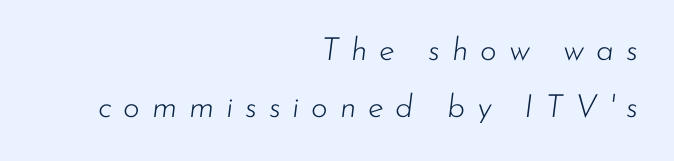
Q: Is the text bold? A: No.
Q: Is the text italic (slanted)? A: Yes, it leans right by about 7 degrees.
Q: Is the text underlined? A: No.
Q: How is the paragraph aligned? A: Right-aligned.
Q: Is the spacing between letters normal or unusually wide? A: Unusually wide.
Q: Width (condensed, normal, or wide)? A: Normal.
Q: Stroke contrast? A: Low.
Q: x-height? A: Small.
Q: Monospaced? A: No.
